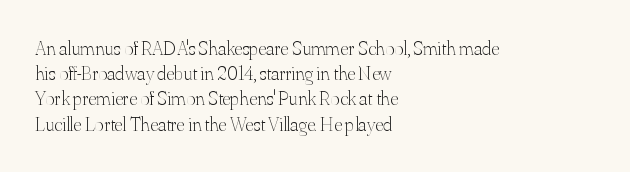
Q: Is the text bold? A: No.
Q: Is the text italic (slanted)? A: No, it is upright.
Q: Is the text underlined? A: No.
Q: How is the paragraph aligned? A: Left-aligned.
Q: Is the spacing between letters normal or unusually wide? A: Normal.
Q: Is the spacing between lines tight, normal or loose? A: Normal.
